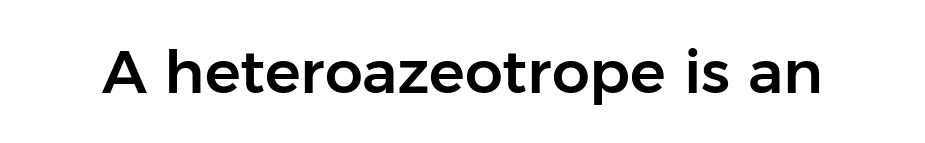
{"serif": "no", "italic": "no", "width": "normal", "stroke_contrast": "low", "x_height": "medium", "monospaced": "no", "underline": "no", "letter_spacing": "normal", "letter_spacing_em": 0.0, "glyph_px": 60}
